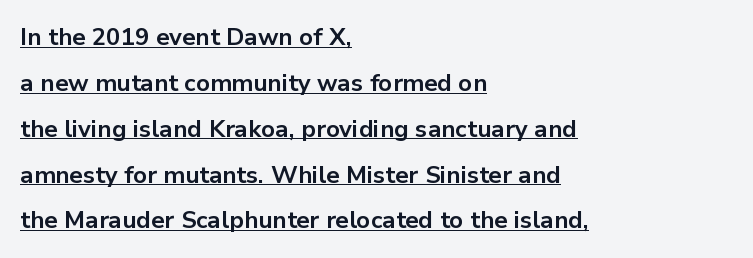
The passage shown has conventional tracking throughout. Honestly, the rows look like they've been pulled way apart. The setting favours the left margin, as ordinary paragraphs usually do. In designer terms, the underline attribute is active on this setting.
